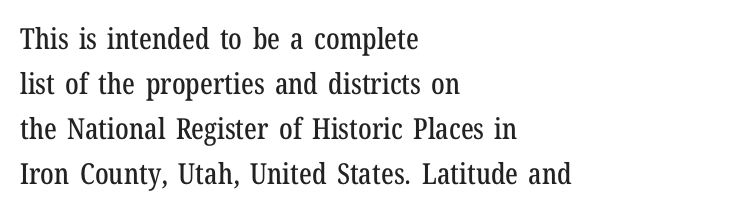
Q: Is the text italic (slanted)? A: No, it is upright.
Q: Is the typeface a serif or a sans-serif typeface? A: Serif.
Q: Is the text underlined? A: No.
Q: How is the paragraph aligned? A: Left-aligned.
Q: Is the spacing between letters normal or unusually wide? A: Normal.
Q: Is the spacing between lines tight, normal or loose? A: Normal.
Q: Width (condensed, normal, or wide)? A: Condensed.
Q: Stroke contrast? A: Low.
Q: x-height? A: Medium.
Q: Monospaced? A: No.
